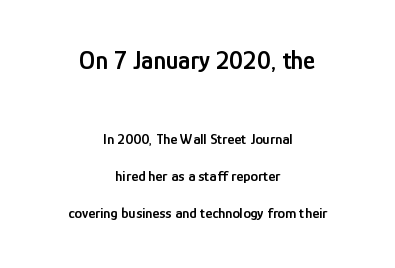
The image shows 26 px text type, upright; set centered, loose line spacing (2.47x), normal letter spacing, not underlined; the first (top) block is 1.73x larger.
